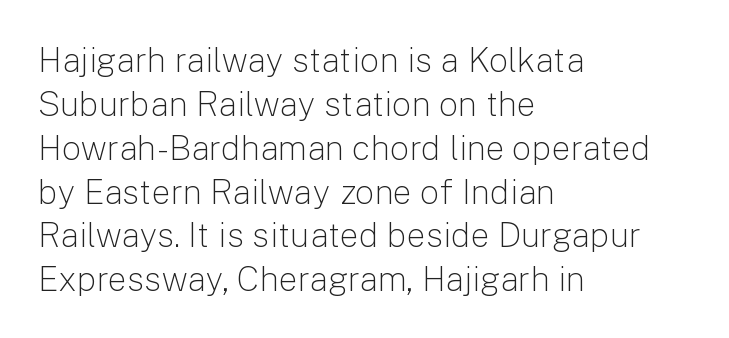
Q: Is the text bold? A: No.
Q: Is the text italic (slanted)? A: No, it is upright.
Q: Is the typeface a serif or a sans-serif typeface? A: Sans-serif.
Q: Is the text underlined? A: No.
Q: How is the paragraph aligned? A: Left-aligned.
Q: Is the spacing between letters normal or unusually wide? A: Normal.
Q: Is the spacing between lines tight, normal or loose? A: Normal.
Q: Width (condensed, normal, or wide)? A: Normal.
Q: Stroke contrast? A: Low.
Q: x-height? A: Medium.
Q: Monospaced? A: No.
